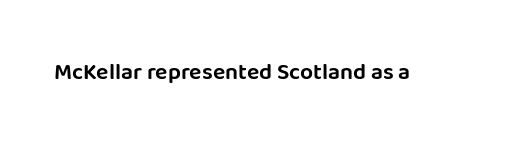
{"italic": "no", "underline": "no", "letter_spacing": "normal", "letter_spacing_em": 0.0, "glyph_px": 23}
